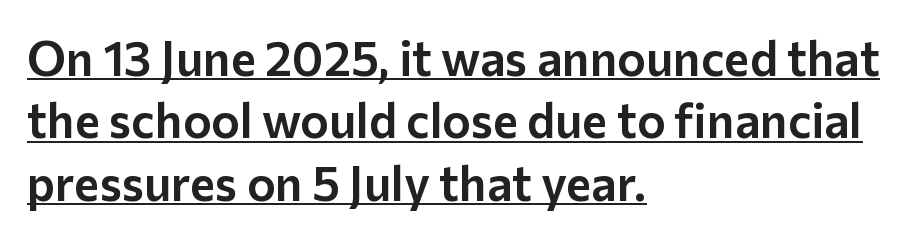
The image shows 48 px sans-serif type, upright; set left-aligned, normal line spacing (1.3x), normal letter spacing, underlined; low stroke contrast and a medium x-height.
